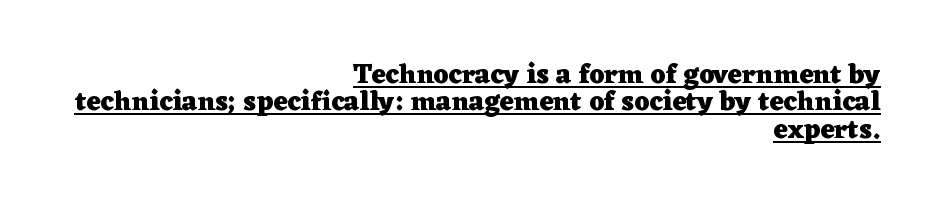
Q: Is the text bold? A: Yes.
Q: Is the text italic (slanted)? A: No, it is upright.
Q: Is the text underlined? A: Yes.
Q: How is the paragraph aligned? A: Right-aligned.
Q: Is the spacing between letters normal or unusually wide? A: Normal.
Q: Is the spacing between lines tight, normal or loose? A: Tight.
